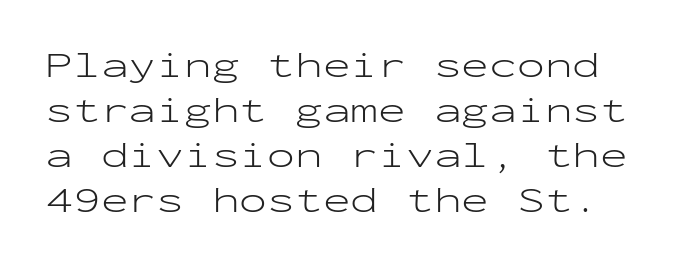
Here the designer chose a console-style face with uniform glyph widths. Has an underline been added? It has not. The tracking reads as untouched default to a designer's eye. These lines are composed in type without serifs. Style check: upright. No extra ink here — the face is not bold.
